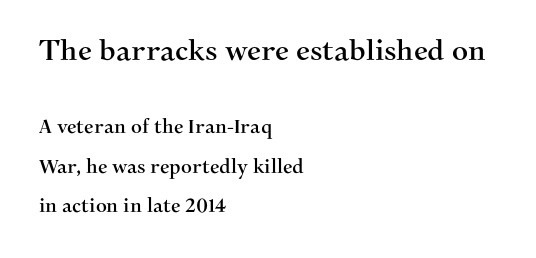
Q: Is the text italic (slanted)? A: No, it is upright.
Q: Is the typeface a serif or a sans-serif typeface? A: Serif.
Q: Is the text underlined? A: No.
Q: How is the paragraph aligned? A: Left-aligned.
Q: Is the spacing between letters normal or unusually wide? A: Normal.
Q: Is the spacing between lines tight, normal or loose? A: Loose.
Q: Which block of text is set in a larger size, the first (top) or the second (bottom)? A: The first (top) one.
Q: Width (condensed, normal, or wide)? A: Normal.
Q: Stroke contrast? A: Medium.
Q: x-height? A: Medium.
Q: Monospaced? A: No.
